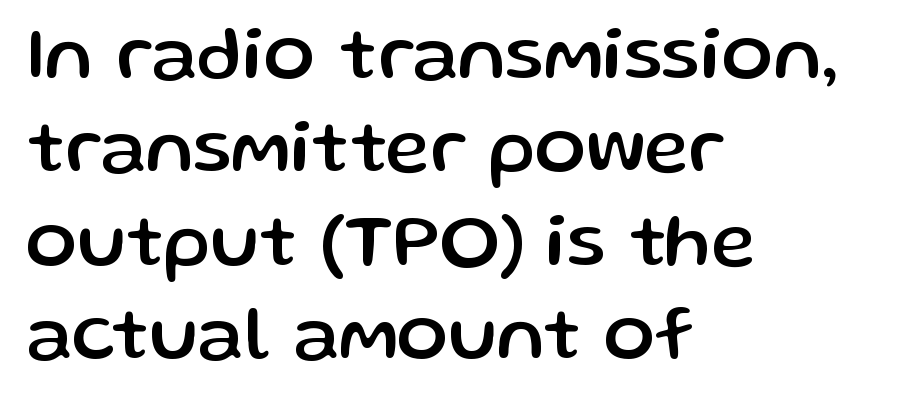
Ordinary non-slanted type is in use. Observe the ordinary spacing: letters are neighbours, not strangers. The type family on display is of the sans-serif kind. Does the copy run flush right? No — it runs flush left. The letters advance in unequal steps, a hallmark of proportional type.
